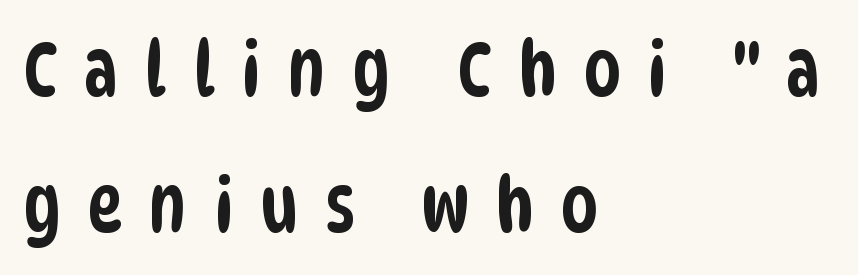
The image shows 76 px condensed sans-serif type; set left-aligned, line spacing 1.79x, unusually wide letter spacing (+0.34 em), not underlined; low stroke contrast and a large x-height.
